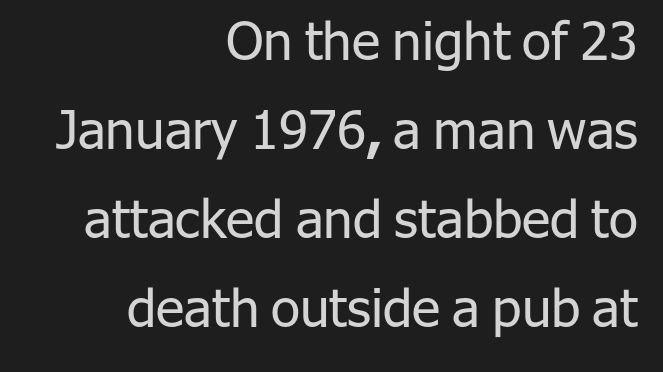
Rule under the text: the space is simply empty. The passage shown is typed in a proportional face where columns would drift. The horizontal fit of the characters is conventional and even. Does the leading feel generous? No, just average. The rendering shows plain stroke endings on the letterforms — a sans-serif design.
